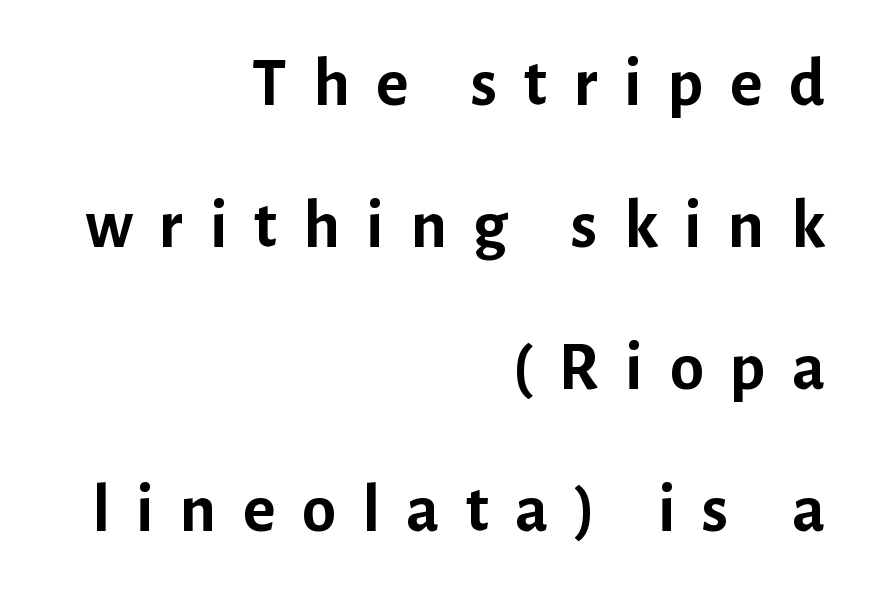
Vertical spacing — loose. Look at the stroke-to-counter ratio: heavy, a bold. The paragraph has a hard right edge and a soft left edge. Has an underline been added? It has not. This is the regular roman posture of the typeface. Think of a printed novel: that variable character pitch is what you see here.
